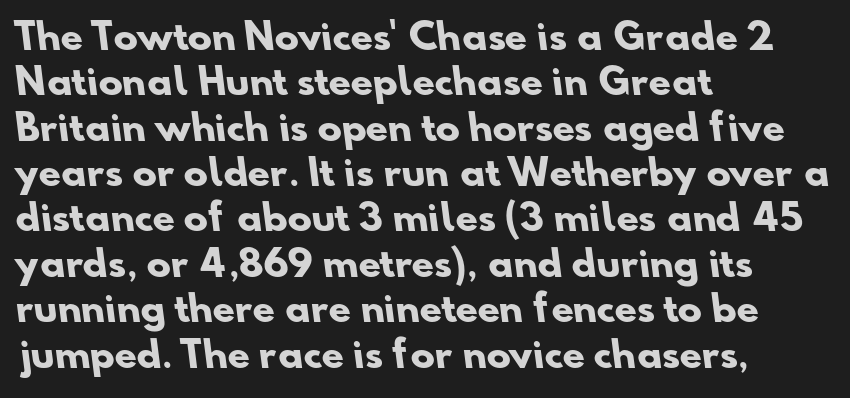
Q: Is the text bold? A: Yes.
Q: Is the typeface a serif or a sans-serif typeface? A: Sans-serif.
Q: Is the text underlined? A: No.
Q: How is the paragraph aligned? A: Left-aligned.
Q: Is the spacing between letters normal or unusually wide? A: Normal.
Q: Is the spacing between lines tight, normal or loose? A: Normal.
Q: Width (condensed, normal, or wide)? A: Normal.
Q: Stroke contrast? A: Low.
Q: x-height? A: Small.
Q: Monospaced? A: No.
